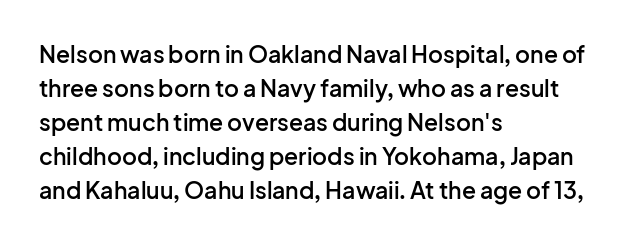
{"italic": "no", "bold": "semi", "underline": "no", "align": "left", "line_spacing": "normal", "line_spacing_ratio": 1.48, "letter_spacing": "normal", "letter_spacing_em": 0.0, "glyph_px": 23}
